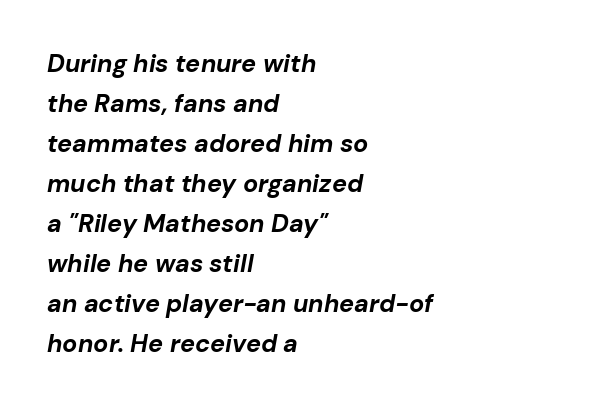
Check under the words: just untouched page. The passage shown stacks its lines at a standard gap. A typesetter would call this zero additional tracking. Characters are canted at an angle relative to the baseline's perpendicular. Horizontal alignment here is leftward, the default for most running prose. Chunky letters — that's bold for sure.
